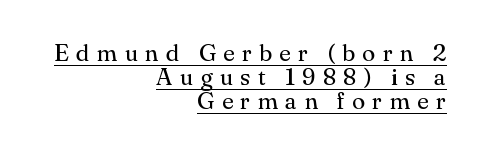
{"italic": "no", "bold": "no", "underline": "yes", "align": "right", "line_spacing": "tight", "line_spacing_ratio": 1.0, "letter_spacing": "wide", "letter_spacing_em": 0.3, "glyph_px": 24}
